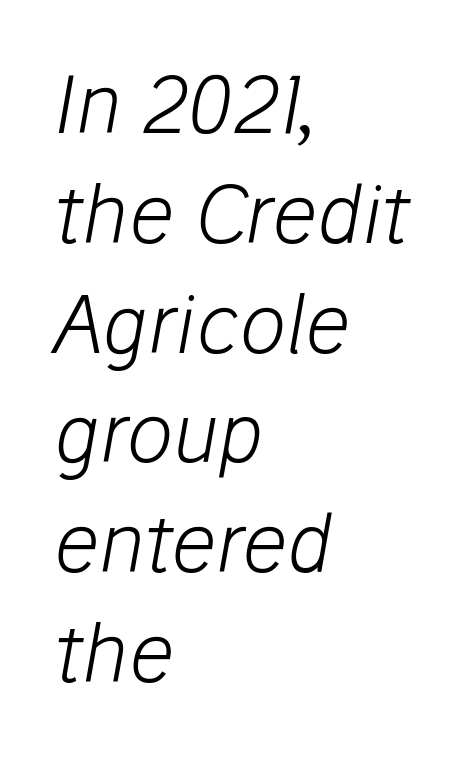
{"italic": "yes", "lean": "right", "slant_degrees": 10, "bold": "no", "weight": "light", "width": "normal", "stroke_contrast": "low", "x_height": "medium", "monospaced": "no", "underline": "no", "align": "left", "line_spacing": "normal", "line_spacing_ratio": 1.39, "letter_spacing": "normal", "letter_spacing_em": 0.0, "glyph_px": 79}
